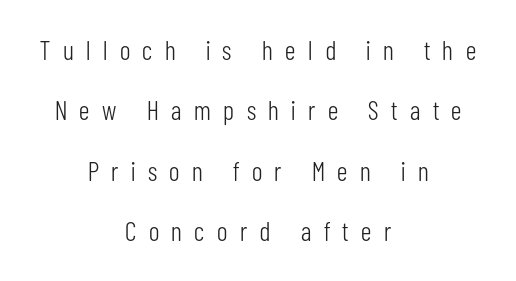
{"italic": "no", "bold": "no", "underline": "no", "align": "center", "line_spacing": "loose", "line_spacing_ratio": 2.24, "letter_spacing": "wide", "letter_spacing_em": 0.46, "glyph_px": 27}
